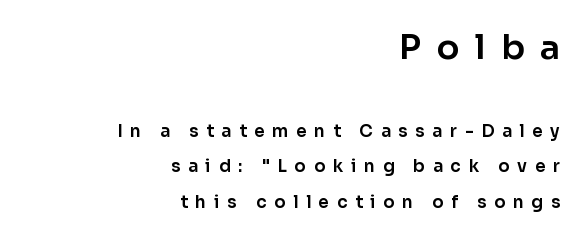
Font category for this specimen: sans-serif. Here the first block reads like a headline and the second like body copy. No italicization has been applied; the sample stays upright. A typesetter would call this leading open, well beyond the default.
